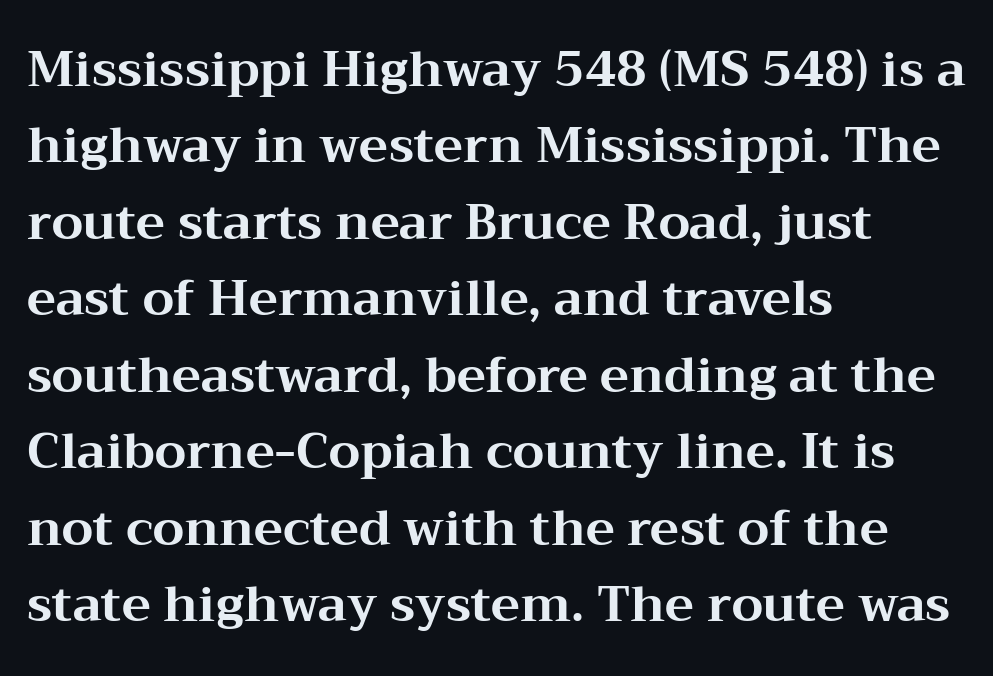
The image shows 49 px bold, wide serif type, upright; set left-aligned, normal line spacing (1.56x), normal letter spacing, not underlined; medium stroke contrast and a medium x-height.
